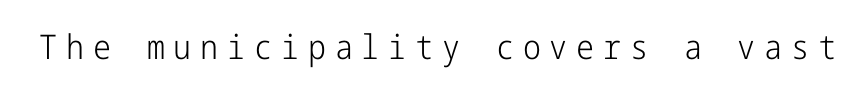
{"serif": "no", "italic": "no", "bold": "no", "weight": "light", "width": "condensed", "stroke_contrast": "low", "x_height": "medium", "underline": "no", "letter_spacing": "wide", "letter_spacing_em": 0.26, "glyph_px": 34}
